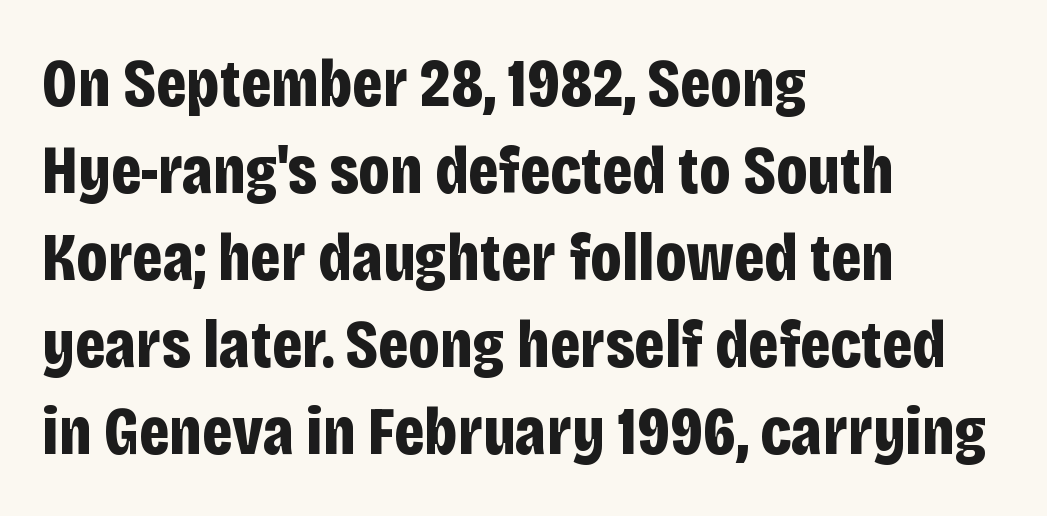
The image shows 68 px bold, condensed sans-serif type, upright; set left-aligned, normal line spacing (1.28x), normal letter spacing, not underlined; low stroke contrast and a large x-height.
